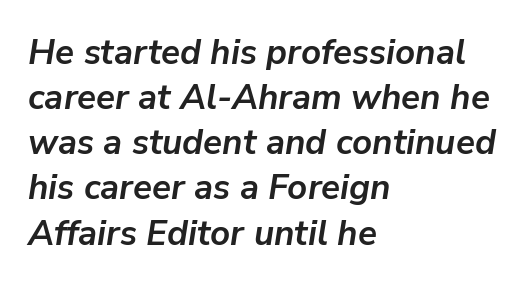
Q: Is the text bold? A: Yes.
Q: Is the text italic (slanted)? A: Yes, it leans right by about 9 degrees.
Q: Is the text underlined? A: No.
Q: How is the paragraph aligned? A: Left-aligned.
Q: Is the spacing between letters normal or unusually wide? A: Normal.
Q: Is the spacing between lines tight, normal or loose? A: Normal.
Q: Width (condensed, normal, or wide)? A: Normal.
Q: Stroke contrast? A: Low.
Q: x-height? A: Medium.
Q: Monospaced? A: No.
